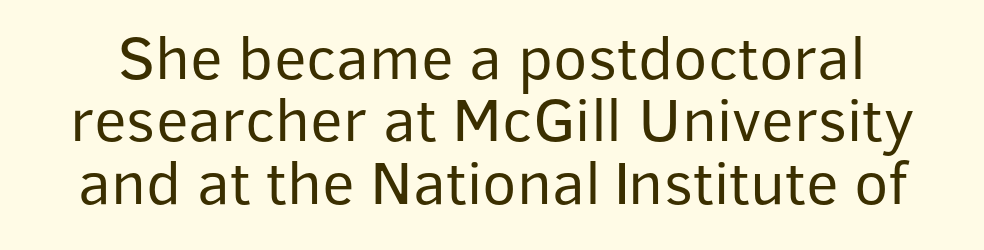
Q: Is the text bold? A: No.
Q: Is the text italic (slanted)? A: No, it is upright.
Q: Is the typeface a serif or a sans-serif typeface? A: Sans-serif.
Q: Is the text underlined? A: No.
Q: Is the spacing between letters normal or unusually wide? A: Normal.
Q: Is the spacing between lines tight, normal or loose? A: Tight.
Q: Width (condensed, normal, or wide)? A: Normal.
Q: Stroke contrast? A: Low.
Q: x-height? A: Medium.
Q: Monospaced? A: No.
